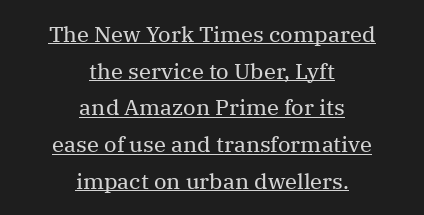
Q: Is the text bold? A: No.
Q: Is the text italic (slanted)? A: No, it is upright.
Q: Is the text underlined? A: Yes.
Q: How is the paragraph aligned? A: Centered.
Q: Is the spacing between letters normal or unusually wide? A: Normal.
Q: Is the spacing between lines tight, normal or loose? A: Normal.
